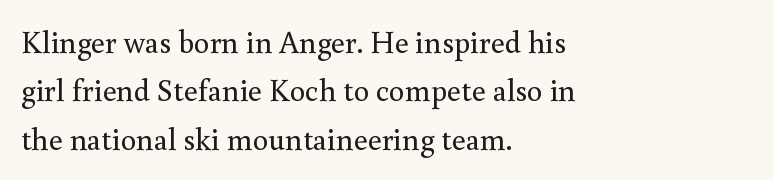
{"serif": "yes", "italic": "no", "bold": "no", "weight": "regular", "width": "normal", "x_height": "small", "monospaced": "no", "underline": "no", "align": "left", "line_spacing": "normal", "line_spacing_ratio": 1.56, "letter_spacing": "normal", "letter_spacing_em": 0.0, "glyph_px": 31}
